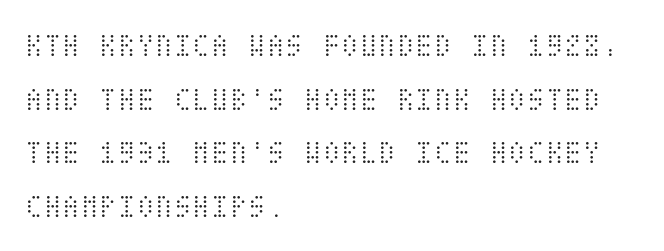
{"italic": "no", "bold": "no", "weight": "light", "width": "condensed", "stroke_contrast": "medium", "x_height": "large", "underline": "no", "align": "left", "line_spacing": "normal", "line_spacing_ratio": 1.58, "letter_spacing": "normal", "letter_spacing_em": 0.0, "glyph_px": 34}
